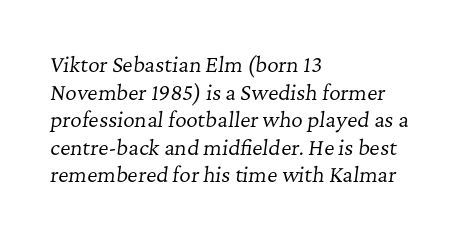
Q: Is the text bold? A: No.
Q: Is the text italic (slanted)? A: Yes, it leans right by about 7 degrees.
Q: Is the text underlined? A: No.
Q: How is the paragraph aligned? A: Left-aligned.
Q: Is the spacing between letters normal or unusually wide? A: Normal.
Q: Is the spacing between lines tight, normal or loose? A: Normal.
